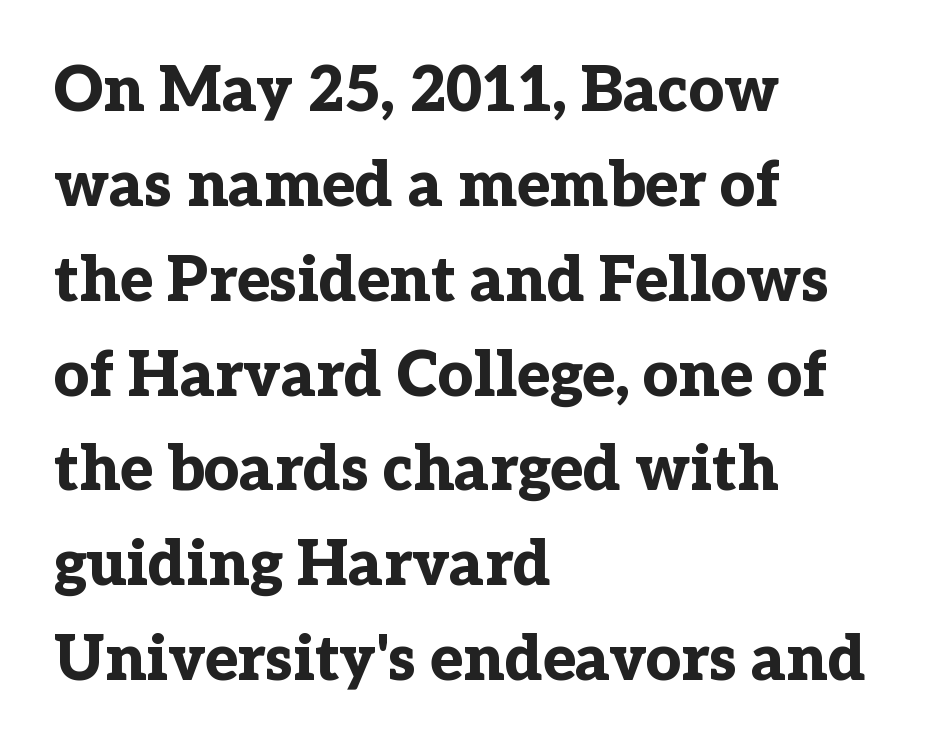
The image shows 62 px bold serif type, upright; set left-aligned, normal line spacing (1.53x), normal letter spacing, not underlined; low stroke contrast and a medium x-height.
